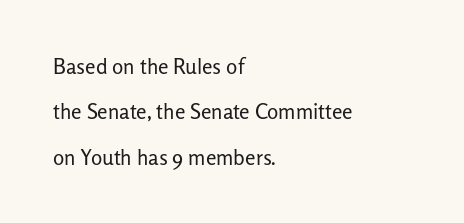
Q: Is the text bold? A: No.
Q: Is the text italic (slanted)? A: No, it is upright.
Q: Is the text underlined? A: No.
Q: How is the paragraph aligned? A: Left-aligned.
Q: Is the spacing between letters normal or unusually wide? A: Normal.
Q: Is the spacing between lines tight, normal or loose? A: Loose.
